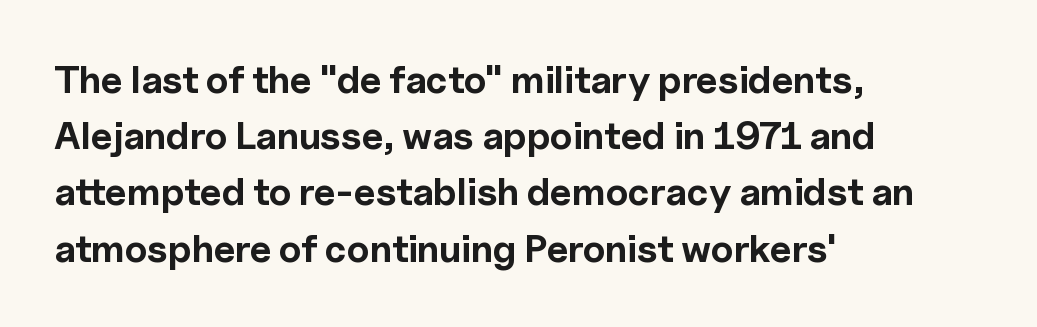
{"serif": "no", "italic": "no", "bold": "yes", "weight": "bold", "width": "normal", "x_height": "medium", "monospaced": "no", "underline": "no", "align": "left", "line_spacing": "normal", "line_spacing_ratio": 1.48, "letter_spacing": "normal", "letter_spacing_em": 0.0, "glyph_px": 38}
